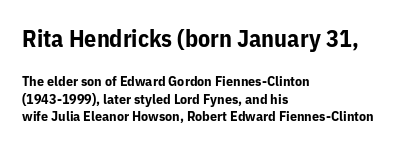
The first block has been scaled up relative to the second. The lines are quadded left. A normal amount of white space separates one row of letters from the next. The sample has been set heavy, in full bold. A typesetter would call this zero additional tracking.
